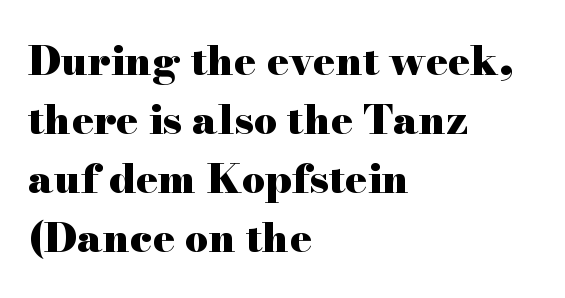
The image shows 41 px heavy, wide serif type, upright; set left-aligned, normal line spacing (1.44x), normal letter spacing, not underlined; high stroke contrast and a small x-height.
